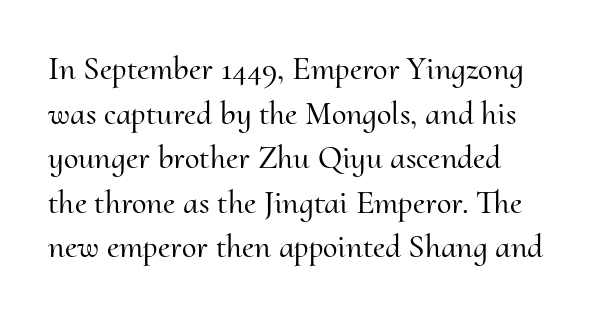
Q: Is the text italic (slanted)? A: No, it is upright.
Q: Is the typeface a serif or a sans-serif typeface? A: Serif.
Q: Is the text underlined? A: No.
Q: Is the spacing between letters normal or unusually wide? A: Normal.
Q: Is the spacing between lines tight, normal or loose? A: Normal.
Q: Width (condensed, normal, or wide)? A: Normal.
Q: Stroke contrast? A: Medium.
Q: x-height? A: Small.
Q: Monospaced? A: No.
